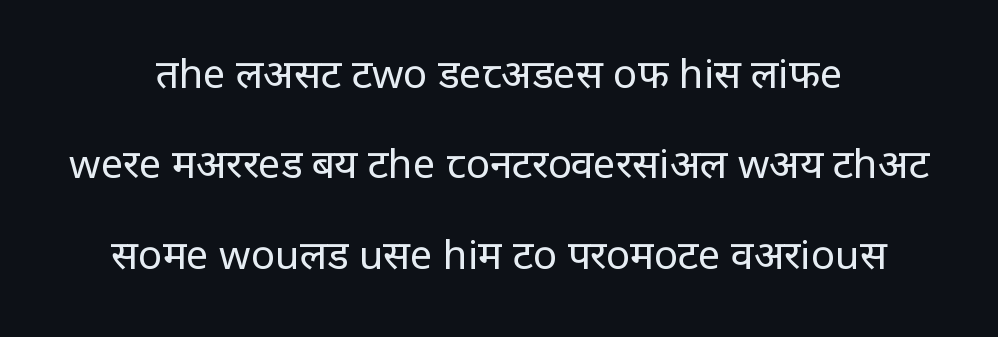
The strip under each line holds only bare page. Note the varied advance widths — an 'i' is clearly narrower than an 'm'. Nothing sits at the stroke ends, so this counts as sans-serif. Summary of weight: not heavy and not bold. The specimen reads as upright at a glance.
